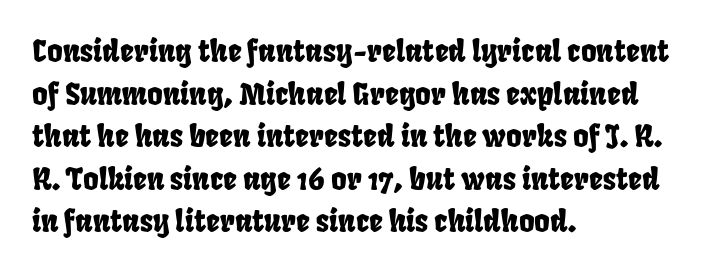
{"width": "condensed", "stroke_contrast": "low", "x_height": "large", "monospaced": "no", "underline": "no", "align": "left", "line_spacing": "normal", "line_spacing_ratio": 1.42, "letter_spacing": "normal", "letter_spacing_em": 0.0, "glyph_px": 30}
